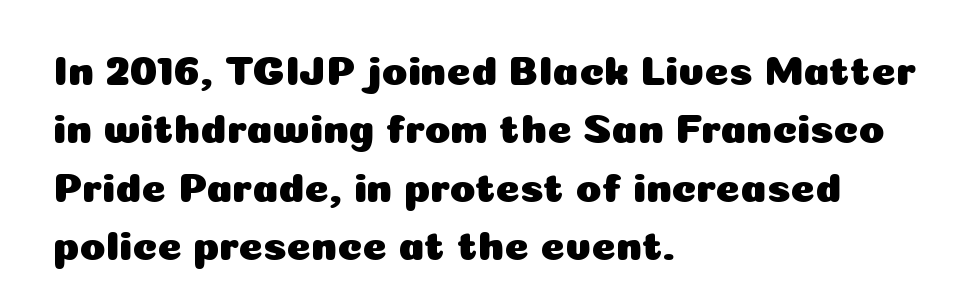
Q: Is the text italic (slanted)? A: No, it is upright.
Q: Is the typeface a serif or a sans-serif typeface? A: Sans-serif.
Q: Is the text underlined? A: No.
Q: How is the paragraph aligned? A: Left-aligned.
Q: Is the spacing between letters normal or unusually wide? A: Normal.
Q: Is the spacing between lines tight, normal or loose? A: Normal.
Q: Width (condensed, normal, or wide)? A: Normal.
Q: Stroke contrast? A: Low.
Q: x-height? A: Medium.
Q: Monospaced? A: No.
